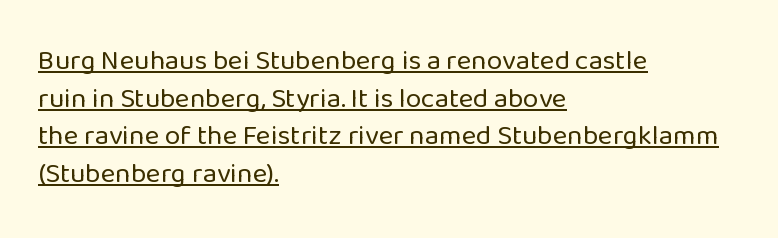
The passage shown is underscored from start to finish. The letters stand upright; this is a roman face. Looks like regular typesetting: each glyph gets only the width it needs. Caption: face not bold, strokes unweighted. These lines stack with their left ends in a neat column. Notice how descenders clear the ascenders below comfortably — that's standard leading.
